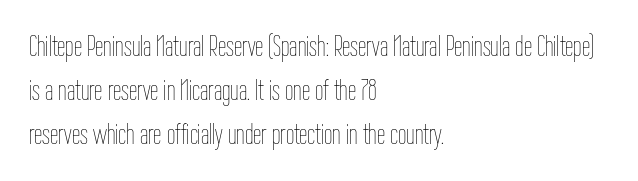
{"italic": "no", "bold": "no", "weight": "thin", "width": "condensed", "stroke_contrast": "low", "x_height": "medium", "monospaced": "no", "underline": "no", "align": "left", "line_spacing": "normal", "line_spacing_ratio": 1.47, "letter_spacing": "normal", "letter_spacing_em": 0.0, "glyph_px": 30}
